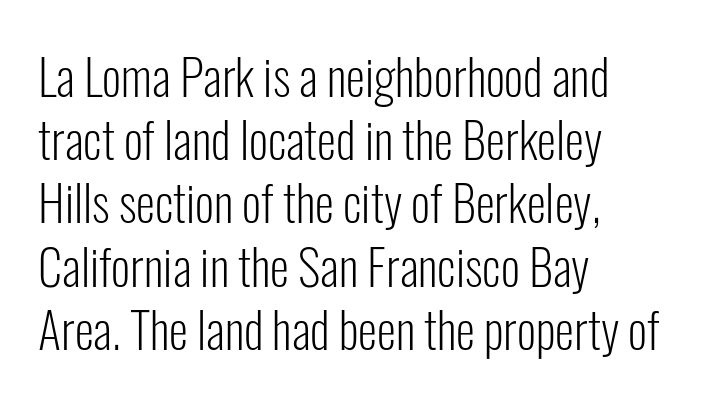
The image shows 49 px light, condensed sans-serif type, upright; set left-aligned, normal line spacing (1.29x), normal letter spacing, not underlined; low stroke contrast and a medium x-height.
